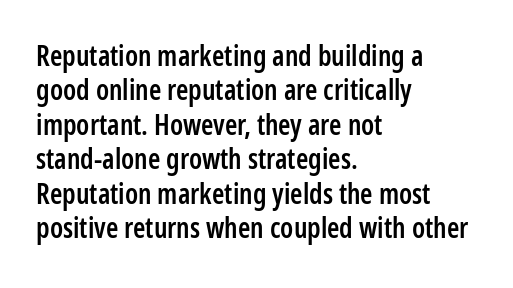
Q: Is the text bold? A: Semi-bold.
Q: Is the text italic (slanted)? A: No, it is upright.
Q: Is the typeface a serif or a sans-serif typeface? A: Sans-serif.
Q: Is the text underlined? A: No.
Q: How is the paragraph aligned? A: Left-aligned.
Q: Is the spacing between letters normal or unusually wide? A: Normal.
Q: Width (condensed, normal, or wide)? A: Condensed.
Q: Stroke contrast? A: Low.
Q: x-height? A: Medium.
Q: Monospaced? A: No.
